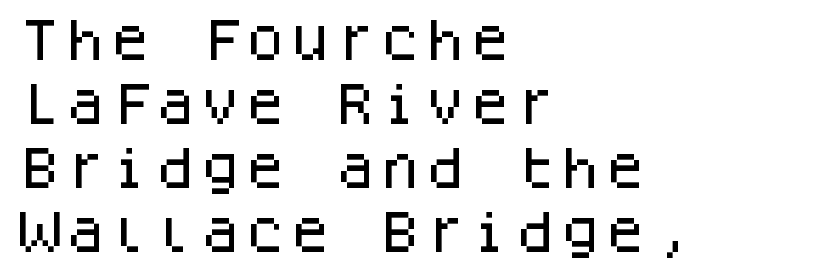
{"serif": "no", "italic": "no", "width": "normal", "stroke_contrast": "low", "x_height": "large", "monospaced": "yes", "underline": "no", "align": "left", "line_spacing": "normal", "line_spacing_ratio": 1.42, "letter_spacing": "normal", "letter_spacing_em": 0.0, "glyph_px": 45}
